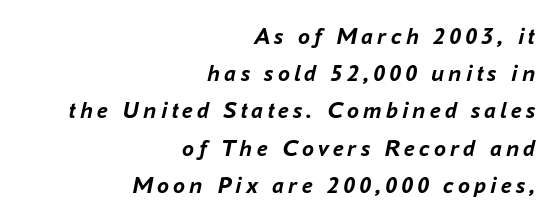
The image shows 24 px bold type, italic (leaning right); set right-aligned, normal line spacing (1.55x), not underlined.
